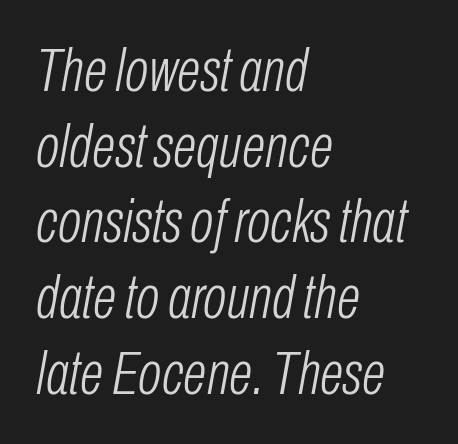
Q: Is the text bold? A: No.
Q: Is the text italic (slanted)? A: Yes, it leans right by about 10 degrees.
Q: Is the text underlined? A: No.
Q: How is the paragraph aligned? A: Left-aligned.
Q: Is the spacing between letters normal or unusually wide? A: Normal.
Q: Width (condensed, normal, or wide)? A: Condensed.
Q: Stroke contrast? A: Low.
Q: x-height? A: Medium.
Q: Monospaced? A: No.
